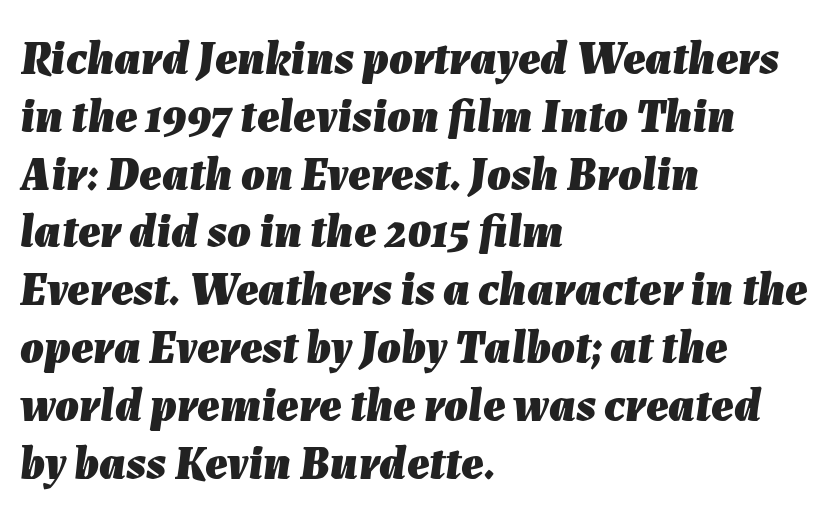
Q: Is the text bold? A: Yes.
Q: Is the text italic (slanted)? A: Yes, it leans right by about 7 degrees.
Q: Is the text underlined? A: No.
Q: How is the paragraph aligned? A: Left-aligned.
Q: Is the spacing between letters normal or unusually wide? A: Normal.
Q: Width (condensed, normal, or wide)? A: Normal.
Q: Stroke contrast? A: Low.
Q: x-height? A: Medium.
Q: Monospaced? A: No.
